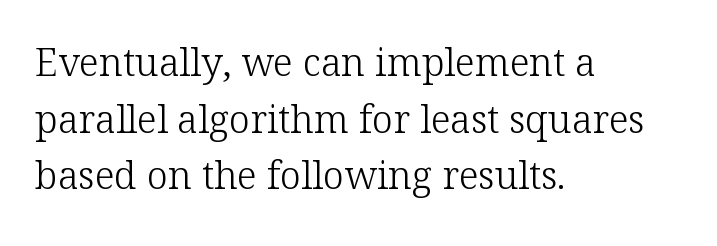
Lines of text with bare space underneath. The passage shown stacks its lines at a standard gap. Each line starts at the same left margin while the right side varies. The rendering uses natural spacing where letterforms have individual widths. A quiet, ordinary-to-light weight characterises the typeface.
